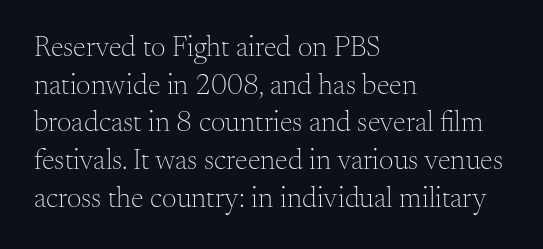
{"serif": "yes", "italic": "no", "bold": "no", "weight": "light", "width": "normal", "stroke_contrast": "medium", "x_height": "small", "monospaced": "no", "underline": "no", "align": "left", "line_spacing": "normal", "line_spacing_ratio": 1.3, "letter_spacing": "normal", "letter_spacing_em": 0.0, "glyph_px": 29}
